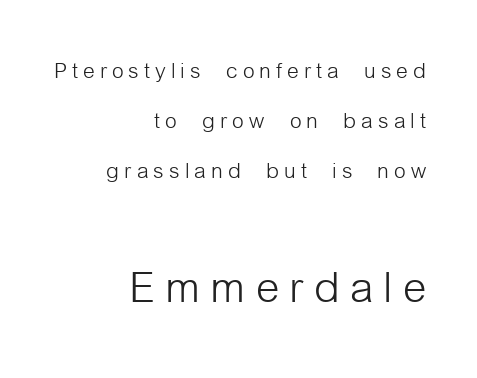
The image shows 60 px light, condensed sans-serif type, upright; set right-aligned, normal line spacing (1.67x), not underlined; the second (bottom) block is 2.0x larger; low stroke contrast and a medium x-height.
